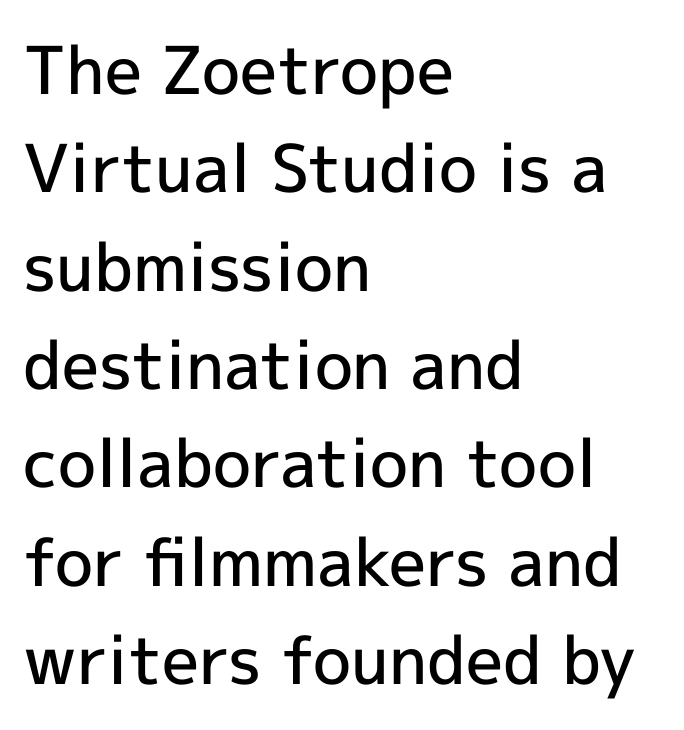
The image shows 66 px semibold sans-serif type, upright; set left-aligned, normal line spacing (1.49x), normal letter spacing, not underlined; a medium x-height.
